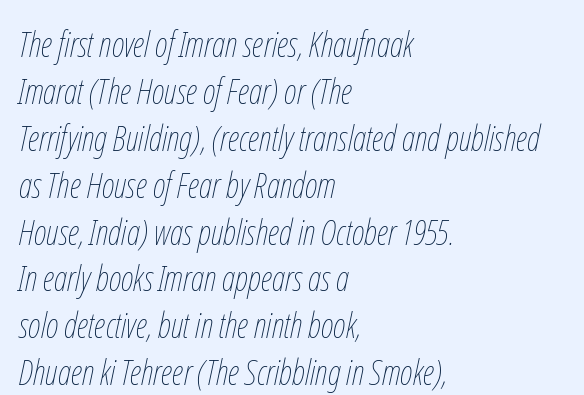
Q: Is the text bold? A: No.
Q: Is the text italic (slanted)? A: Yes, it leans right by about 12 degrees.
Q: Is the text underlined? A: No.
Q: How is the paragraph aligned? A: Left-aligned.
Q: Is the spacing between letters normal or unusually wide? A: Normal.
Q: Is the spacing between lines tight, normal or loose? A: Normal.
Q: Width (condensed, normal, or wide)? A: Condensed.
Q: Stroke contrast? A: Low.
Q: x-height? A: Medium.
Q: Monospaced? A: No.
